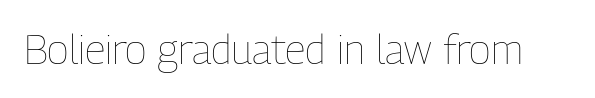
Heaviness? Minimal to ordinary, like unemphasized prose. No word sits above an underline. Looks like regular typesetting: each glyph gets only the width it needs. The type sits square on the baseline with zero lean. Words appear dense and cohesive because spacing is normal.
